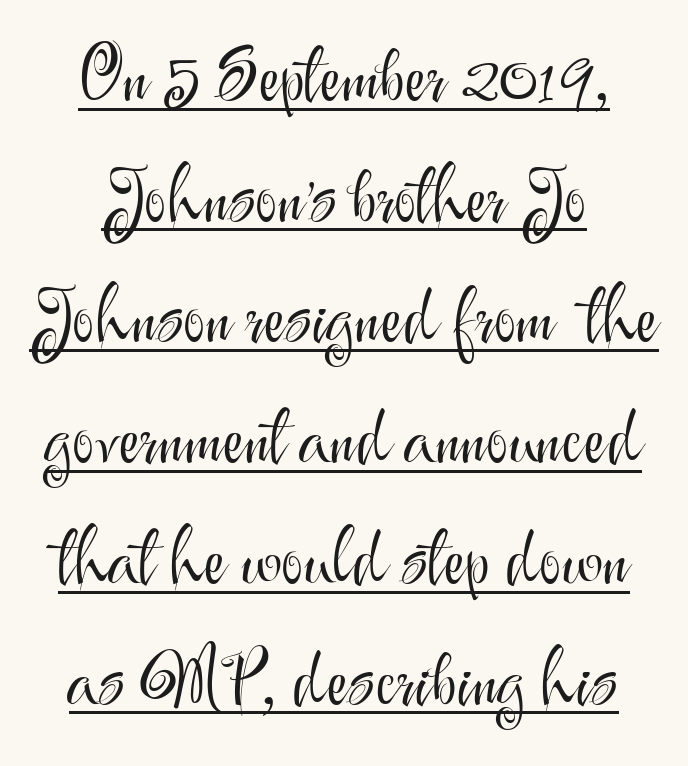
Q: Is the text bold? A: No.
Q: Is the typeface a serif or a sans-serif typeface? A: Sans-serif.
Q: Is the text underlined? A: Yes.
Q: How is the paragraph aligned? A: Centered.
Q: Is the spacing between letters normal or unusually wide? A: Normal.
Q: Is the spacing between lines tight, normal or loose? A: Normal.
Q: Width (condensed, normal, or wide)? A: Normal.
Q: Stroke contrast? A: Medium.
Q: x-height? A: Small.
Q: Monospaced? A: No.
